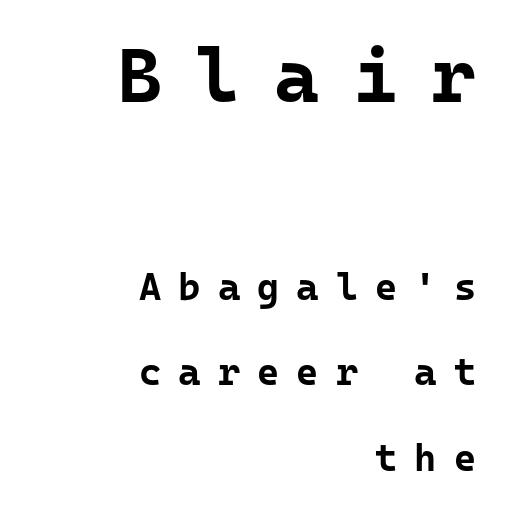
The image shows 76 px bold sans-serif type, upright; set right-aligned, loose line spacing (2.26x), unusually wide letter spacing (+0.45 em), not underlined; the first (top) block is 2.0x larger; low stroke contrast and a medium x-height.
